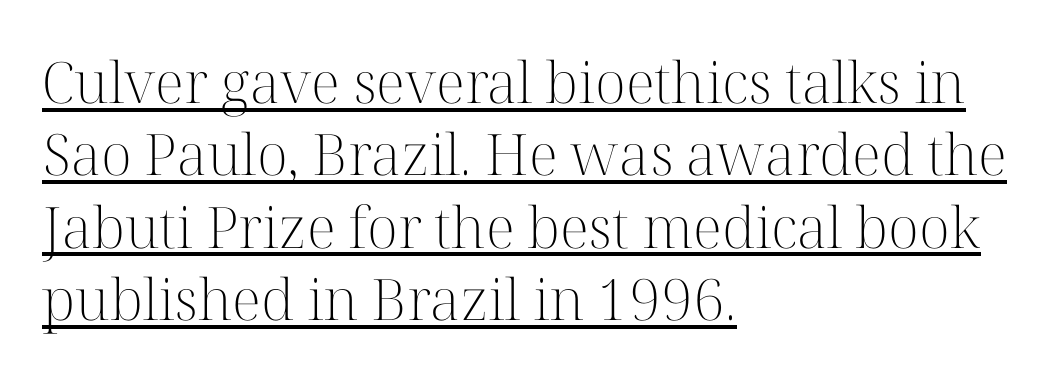
The image shows 57 px light serif type, upright; set left-aligned, normal line spacing (1.27x), normal letter spacing, underlined; high stroke contrast and a medium x-height.
